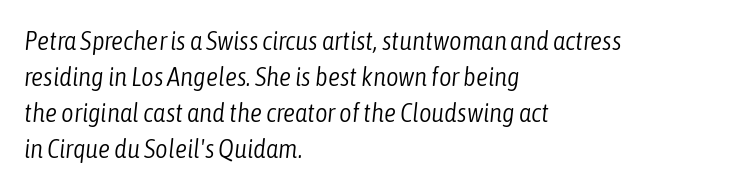
Q: Is the text bold? A: No.
Q: Is the text italic (slanted)? A: Yes, it leans right by about 6 degrees.
Q: Is the text underlined? A: No.
Q: How is the paragraph aligned? A: Left-aligned.
Q: Is the spacing between letters normal or unusually wide? A: Normal.
Q: Is the spacing between lines tight, normal or loose? A: Normal.
